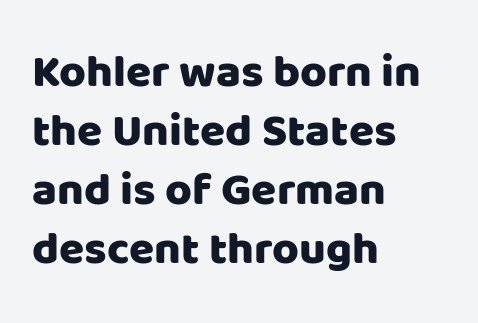
The image shows 46 px sans-serif type, upright; set left-aligned, normal line spacing (1.28x), normal letter spacing, not underlined; low stroke contrast and a large x-height.
